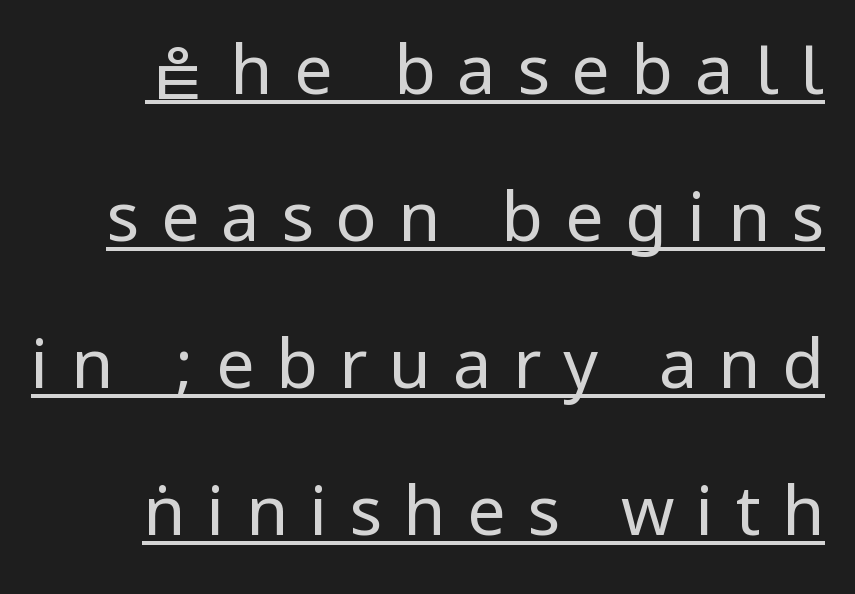
The image shows 68 px regular-weight, condensed sans-serif type, upright; set loose line spacing (2.16x), unusually wide letter spacing (+0.32 em), underlined; low stroke contrast.
